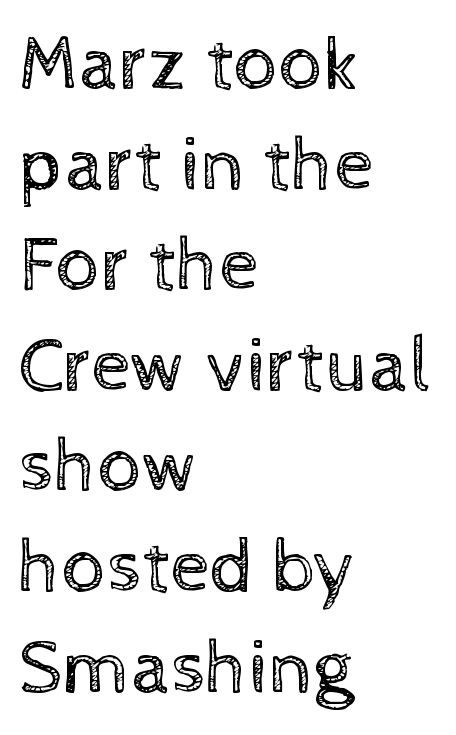
The image shows 78 px regular-weight type, upright; set left-aligned, normal line spacing (1.29x), normal letter spacing, not underlined; a medium x-height.
